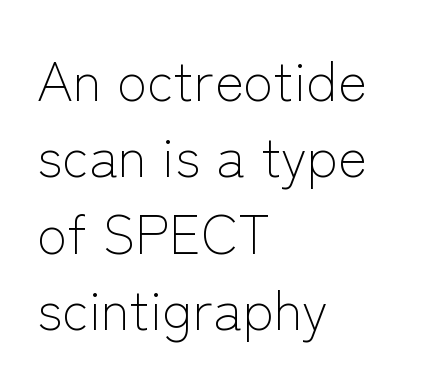
{"serif": "no", "italic": "no", "bold": "no", "weight": "light", "width": "normal", "stroke_contrast": "low", "x_height": "medium", "monospaced": "no", "underline": "no", "align": "left", "line_spacing": "normal", "line_spacing_ratio": 1.39, "letter_spacing": "normal", "letter_spacing_em": 0.0, "glyph_px": 55}
